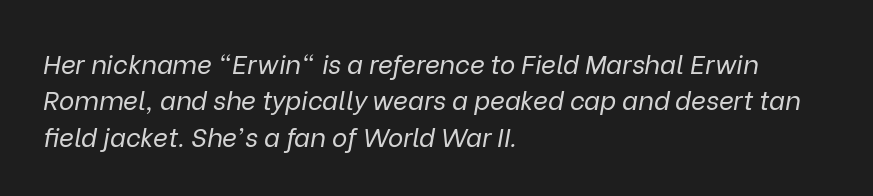
{"italic": "yes", "lean": "right", "slant_degrees": 9, "bold": "no", "underline": "no", "align": "left", "line_spacing": "normal", "line_spacing_ratio": 1.4, "letter_spacing": "normal", "letter_spacing_em": 0.0, "glyph_px": 26}
